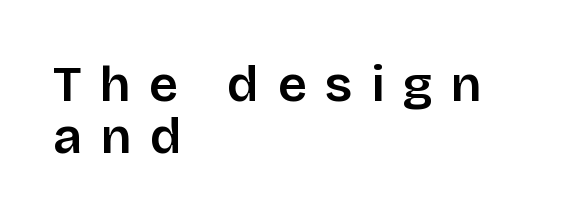
{"serif": "no", "italic": "no", "width": "normal", "stroke_contrast": "low", "x_height": "large", "monospaced": "no", "underline": "no", "align": "left", "line_spacing": "tight", "line_spacing_ratio": 1.02, "letter_spacing": "wide", "letter_spacing_em": 0.36, "glyph_px": 51}
